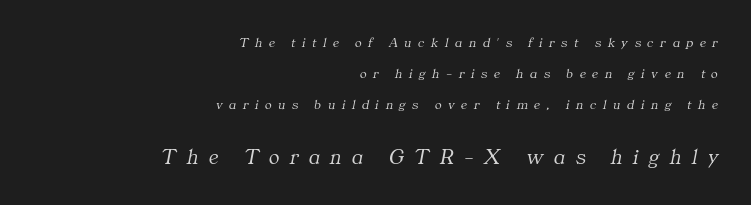
The image shows 22 px text type, italic (leaning right); set right-aligned, loose line spacing (2.21x), unusually wide letter spacing (+0.47 em), not underlined; the second (bottom) block is 1.57x larger.
